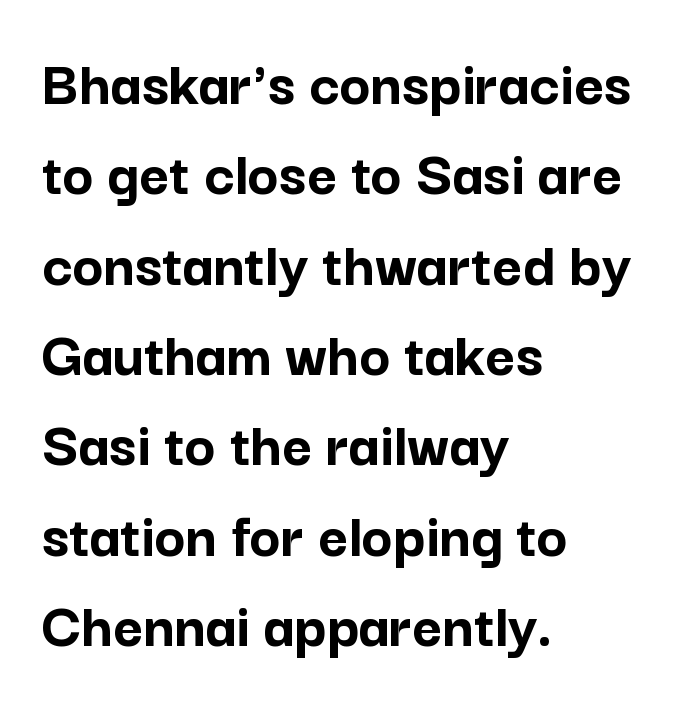
{"serif": "no", "italic": "no", "bold": "yes", "weight": "semibold", "width": "normal", "stroke_contrast": "low", "x_height": "medium", "monospaced": "no", "underline": "no", "align": "left", "line_spacing": "normal", "line_spacing_ratio": 1.39, "letter_spacing": "normal", "letter_spacing_em": 0.0, "glyph_px": 65}
